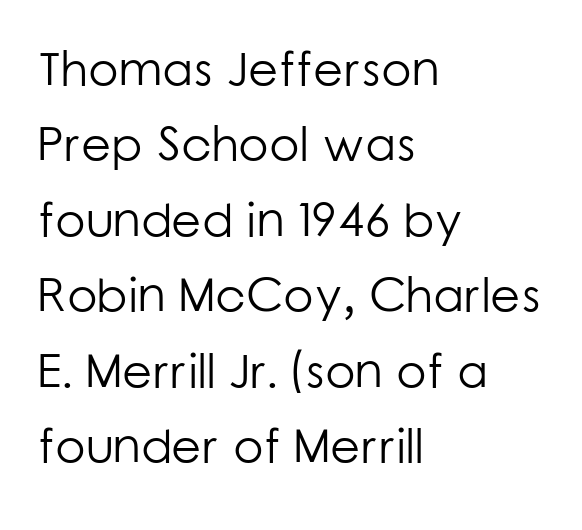
Q: Is the text bold? A: No.
Q: Is the text italic (slanted)? A: No, it is upright.
Q: Is the typeface a serif or a sans-serif typeface? A: Sans-serif.
Q: Is the text underlined? A: No.
Q: How is the paragraph aligned? A: Left-aligned.
Q: Is the spacing between letters normal or unusually wide? A: Normal.
Q: Is the spacing between lines tight, normal or loose? A: Normal.
Q: Width (condensed, normal, or wide)? A: Normal.
Q: Stroke contrast? A: Low.
Q: x-height? A: Medium.
Q: Monospaced? A: No.
